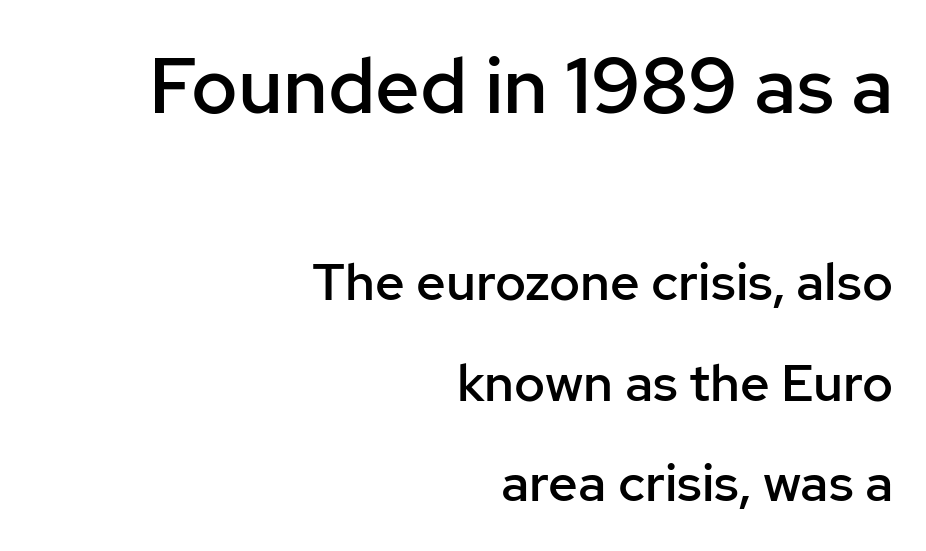
The image shows 78 px semibold sans-serif type, upright; set right-aligned, loose line spacing (1.94x), normal letter spacing, not underlined; the first (top) block is 1.5x larger; low stroke contrast and a medium x-height.
